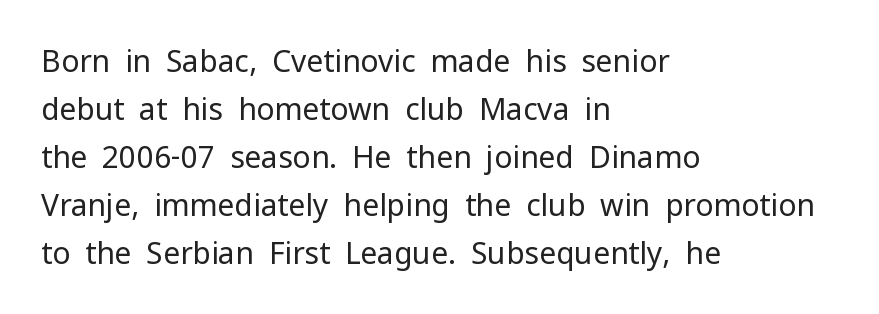
Where is the straight margin? On the left. The space between consecutive lines is moderate. There is no visible air inserted between adjacent glyphs. The font is comparable to plain body text, perhaps lighter. The baseline area is clear.
